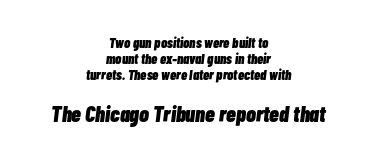
The image shows 22 px bold type, italic (leaning right); set centered, tight line spacing (1.15x), normal letter spacing, not underlined; the second (bottom) block is 1.57x larger.
